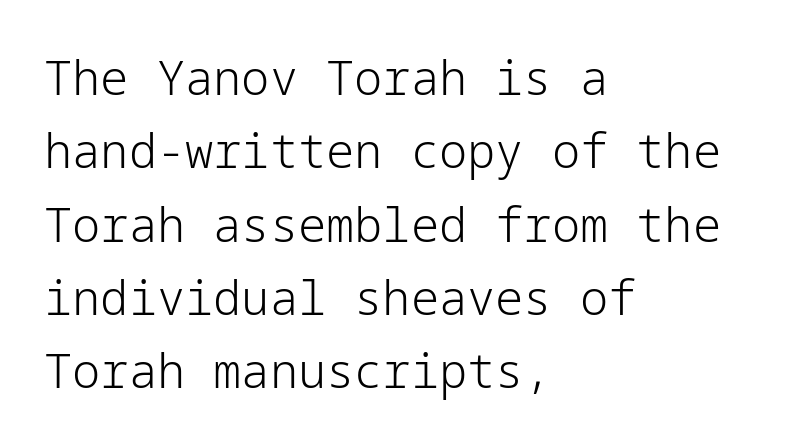
The image shows 47 px light sans-serif type, upright; set left-aligned, normal line spacing (1.56x), normal letter spacing, not underlined; low stroke contrast and a medium x-height.
